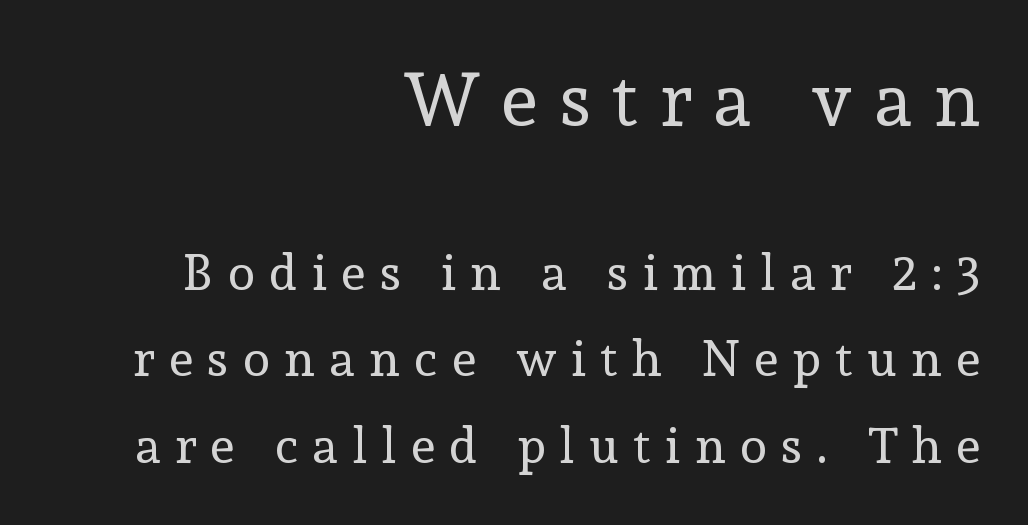
{"serif": "yes", "italic": "no", "bold": "no", "weight": "regular", "width": "normal", "x_height": "medium", "monospaced": "no", "underline": "no", "align": "right", "line_spacing_ratio": 1.73, "letter_spacing": "wide", "letter_spacing_em": 0.29, "larger_block": "first", "size_ratio": 1.5, "glyph_px": 75}
